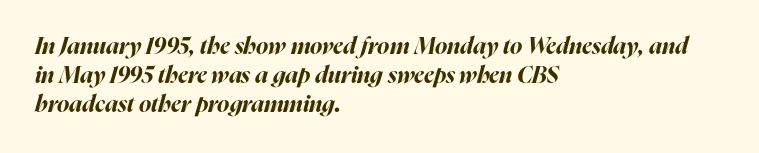
Q: Is the text bold? A: Yes.
Q: Is the text italic (slanted)? A: Yes, it leans right by about 16 degrees.
Q: Is the text underlined? A: No.
Q: How is the paragraph aligned? A: Left-aligned.
Q: Is the spacing between letters normal or unusually wide? A: Normal.
Q: Is the spacing between lines tight, normal or loose? A: Normal.
